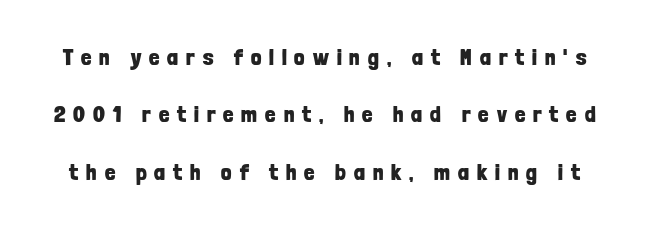
Q: Is the text bold? A: Yes.
Q: Is the text italic (slanted)? A: No, it is upright.
Q: Is the text underlined? A: No.
Q: Is the spacing between letters normal or unusually wide? A: Unusually wide.
Q: Is the spacing between lines tight, normal or loose? A: Loose.
